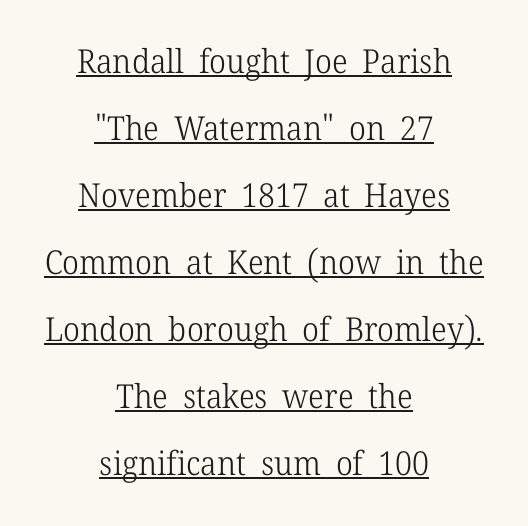
Notice how the passage keeps no hard edge, just a central spine. A light-to-regular cut is what we see here. Standard letterfit; no display-style spreading of the glyphs. Every word sits above its own underline.
